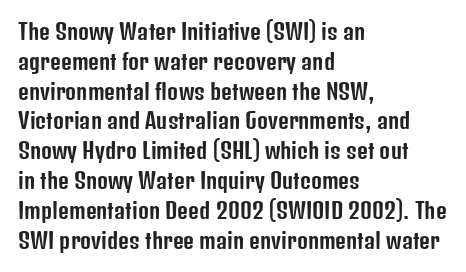
The image shows 21 px text type, upright; set left-aligned, normal line spacing (1.42x), normal letter spacing, not underlined.
